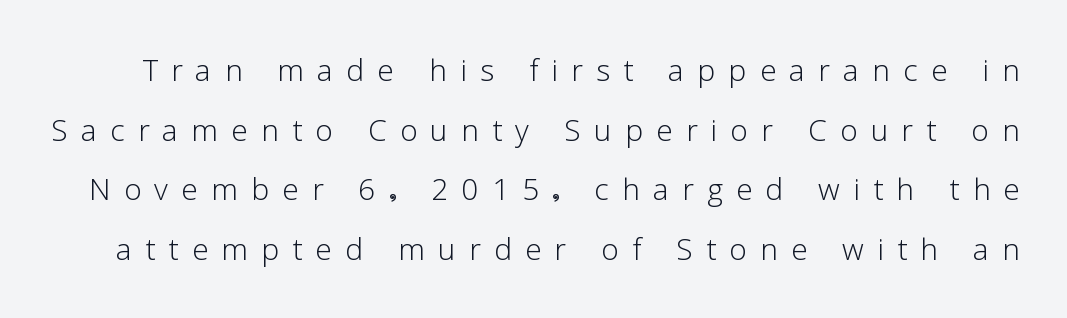
Q: Is the text bold? A: No.
Q: Is the text italic (slanted)? A: No, it is upright.
Q: Is the typeface a serif or a sans-serif typeface? A: Sans-serif.
Q: Is the text underlined? A: No.
Q: Is the spacing between letters normal or unusually wide? A: Unusually wide.
Q: Is the spacing between lines tight, normal or loose? A: Normal.
Q: Width (condensed, normal, or wide)? A: Normal.
Q: Stroke contrast? A: Low.
Q: x-height? A: Medium.
Q: Monospaced? A: No.
